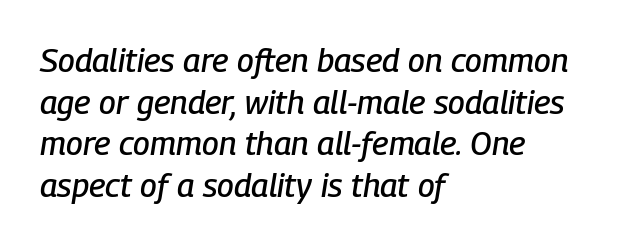
The space beneath each line is pristine and unruled. The passage shown leans; its letterforms are oblique. Default kerning and tracking; the words read as compact shapes. You could not count columns in this text — the font is proportionally spaced.
